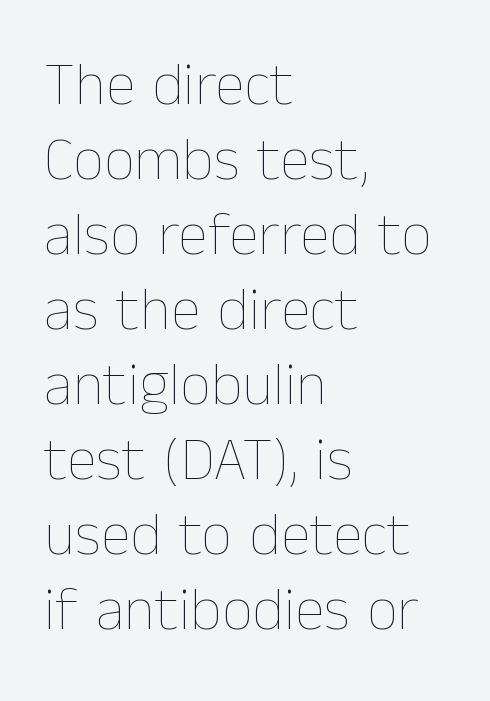
Q: Is the text bold? A: No.
Q: Is the text italic (slanted)? A: No, it is upright.
Q: Is the text underlined? A: No.
Q: How is the paragraph aligned? A: Left-aligned.
Q: Is the spacing between letters normal or unusually wide? A: Normal.
Q: Width (condensed, normal, or wide)? A: Normal.
Q: Stroke contrast? A: Low.
Q: x-height? A: Medium.
Q: Monospaced? A: No.
